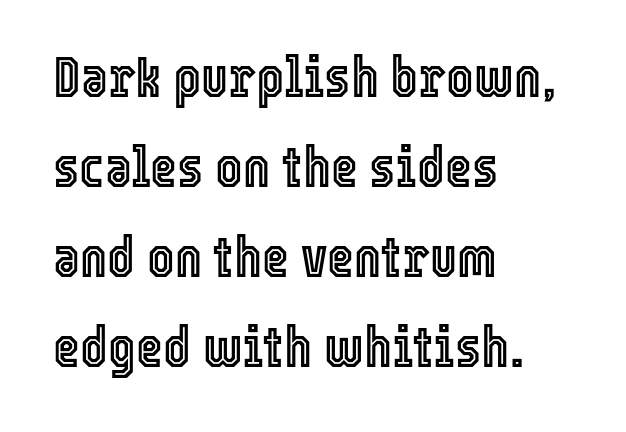
{"italic": "no", "width": "condensed", "x_height": "medium", "monospaced": "no", "underline": "no", "align": "left", "line_spacing": "normal", "line_spacing_ratio": 1.55, "letter_spacing": "normal", "letter_spacing_em": 0.0, "glyph_px": 58}
